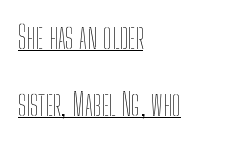
The image shows 31 px thin, condensed type, upright; set left-aligned, loose line spacing (2.15x), normal letter spacing, underlined; low stroke contrast and a medium x-height.
